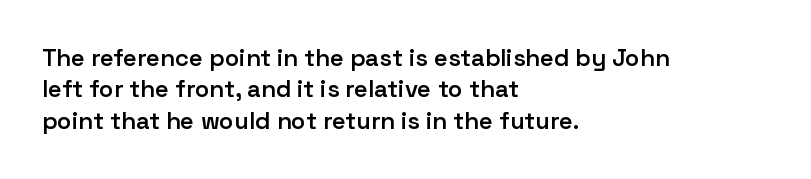
{"italic": "no", "bold": "semi", "underline": "no", "align": "left", "line_spacing": "normal", "line_spacing_ratio": 1.31, "letter_spacing": "normal", "letter_spacing_em": 0.0, "glyph_px": 24}
